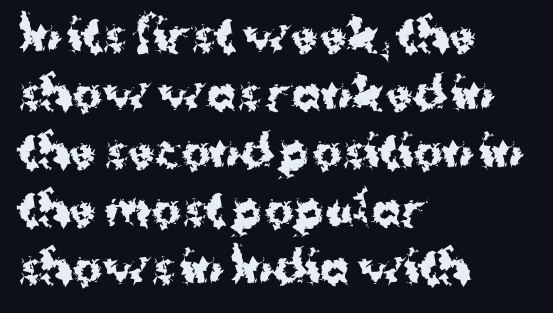
The glyphs have the mass of a bold cut. Notice how the stems are strictly vertical — no italics here. Leftover space on each line is placed entirely after the last word. The letters carry no serifs — their stems end cleanly without finishing strokes. Is this a fixed-width face? No — the glyphs have proportional, varying widths. Honestly, the row spacing looks completely unremarkable.
